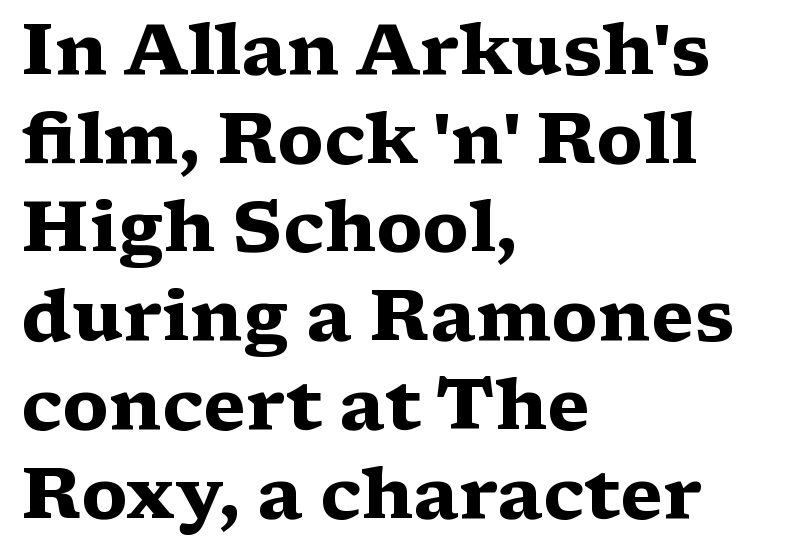
{"serif": "yes", "italic": "no", "bold": "yes", "weight": "heavy", "width": "wide", "stroke_contrast": "medium", "x_height": "medium", "monospaced": "no", "underline": "no", "align": "left", "line_spacing": "normal", "line_spacing_ratio": 1.25, "letter_spacing": "normal", "letter_spacing_em": 0.0, "glyph_px": 71}
